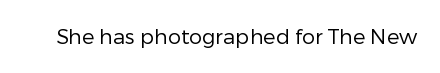
Q: Is the text bold? A: No.
Q: Is the text italic (slanted)? A: No, it is upright.
Q: Is the text underlined? A: No.
Q: Is the spacing between letters normal or unusually wide? A: Normal.
